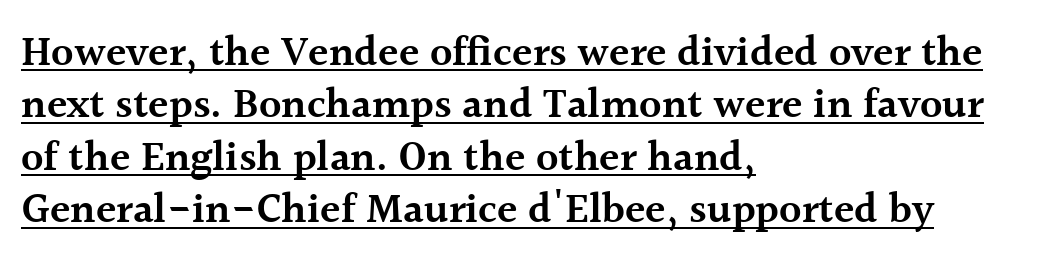
The image shows 42 px semibold serif type, upright; set left-aligned, normal line spacing (1.25x), normal letter spacing, underlined; a medium x-height.
